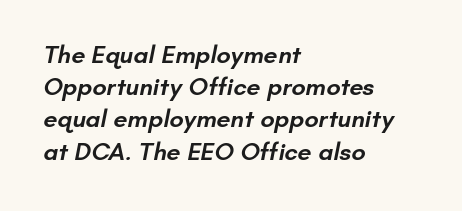
The tracking reads as untouched default to a designer's eye. The characters look somewhat weighty, a semibold short of true bold. Casual observation: everything's shoved over to the left. A typesetter would call this leading conventional body-copy spacing. The specimen omits any rule beneath the text block's lines.
